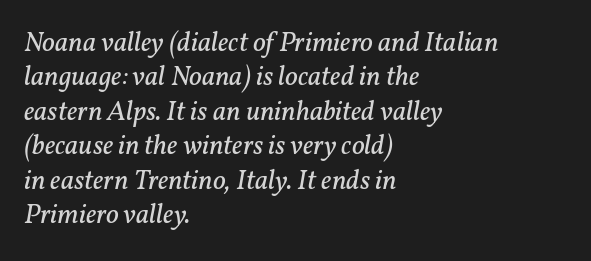
Q: Is the text bold? A: No.
Q: Is the text italic (slanted)? A: Yes, it leans right by about 11 degrees.
Q: Is the typeface a serif or a sans-serif typeface? A: Serif.
Q: Is the text underlined? A: No.
Q: How is the paragraph aligned? A: Left-aligned.
Q: Is the spacing between letters normal or unusually wide? A: Normal.
Q: Width (condensed, normal, or wide)? A: Normal.
Q: Stroke contrast? A: Low.
Q: x-height? A: Medium.
Q: Monospaced? A: No.
